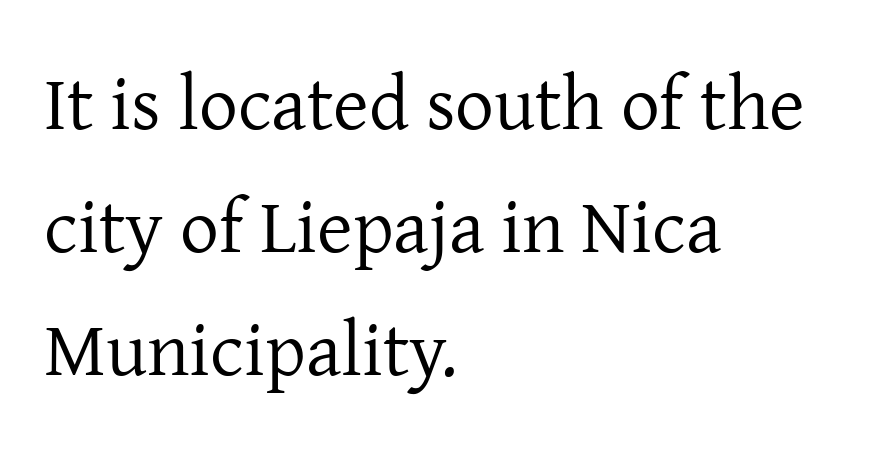
{"serif": "yes", "italic": "no", "bold": "no", "weight": "regular", "width": "normal", "stroke_contrast": "low", "x_height": "medium", "monospaced": "no", "underline": "no", "align": "left", "line_spacing": "normal", "line_spacing_ratio": 1.6, "letter_spacing": "normal", "letter_spacing_em": 0.0, "glyph_px": 77}
